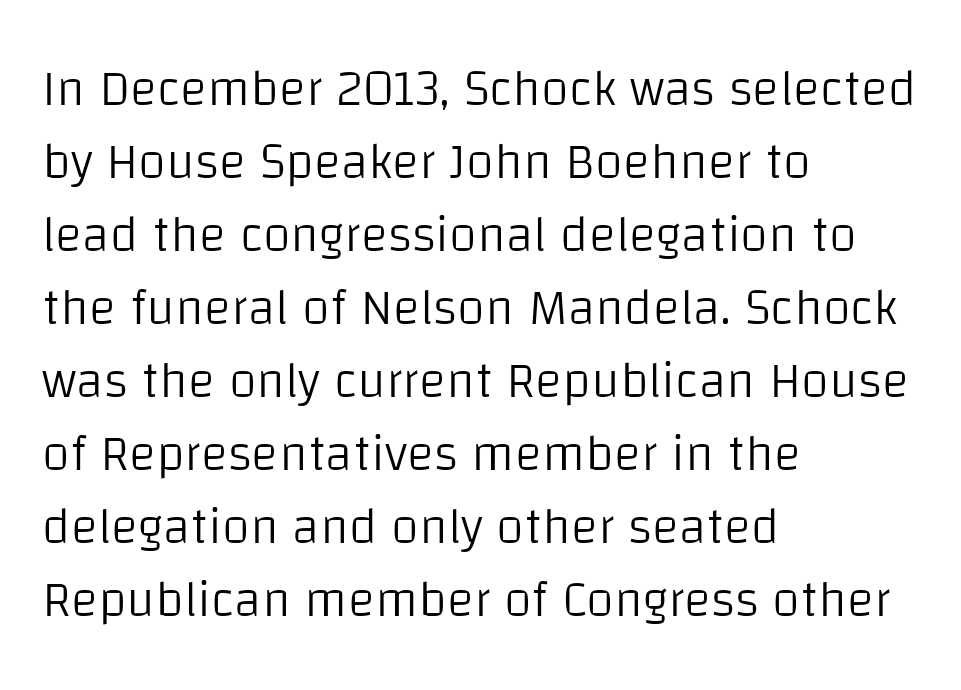
The image shows 51 px light sans-serif type, upright; set left-aligned, normal line spacing (1.43x), normal letter spacing, not underlined; low stroke contrast and a large x-height.
